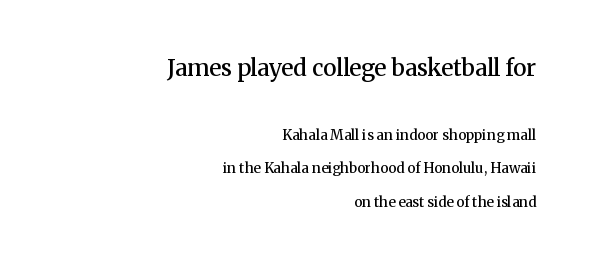
Q: Is the text bold? A: Semi-bold.
Q: Is the text italic (slanted)? A: No, it is upright.
Q: Is the text underlined? A: No.
Q: How is the paragraph aligned? A: Right-aligned.
Q: Is the spacing between letters normal or unusually wide? A: Normal.
Q: Is the spacing between lines tight, normal or loose? A: Loose.
Q: Which block of text is set in a larger size, the first (top) or the second (bottom)? A: The first (top) one.
